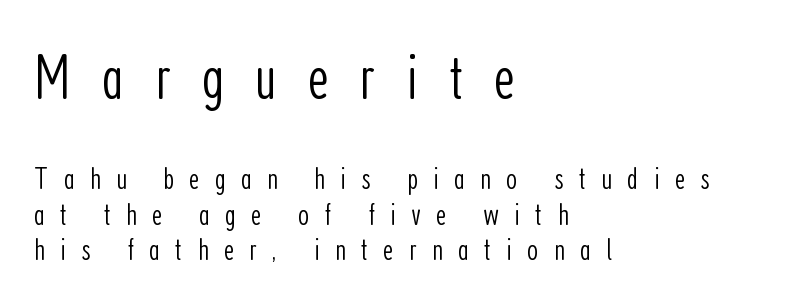
Q: Is the text bold? A: No.
Q: Is the text italic (slanted)? A: No, it is upright.
Q: Is the typeface a serif or a sans-serif typeface? A: Sans-serif.
Q: Is the text underlined? A: No.
Q: How is the paragraph aligned? A: Left-aligned.
Q: Is the spacing between letters normal or unusually wide? A: Unusually wide.
Q: Is the spacing between lines tight, normal or loose? A: Tight.
Q: Which block of text is set in a larger size, the first (top) or the second (bottom)? A: The first (top) one.
Q: Width (condensed, normal, or wide)? A: Condensed.
Q: Stroke contrast? A: Low.
Q: x-height? A: Medium.
Q: Monospaced? A: No.
